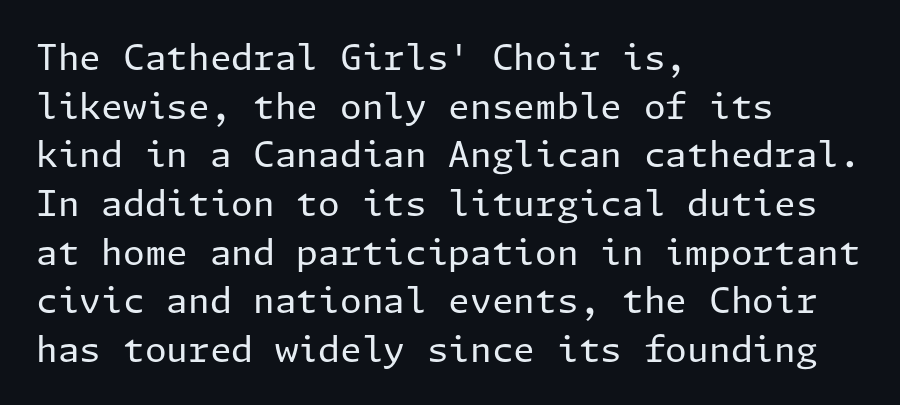
The image shows 35 px regular-weight sans-serif type, upright; set left-aligned, normal line spacing (1.39x), normal letter spacing, not underlined; low stroke contrast and a medium x-height.
